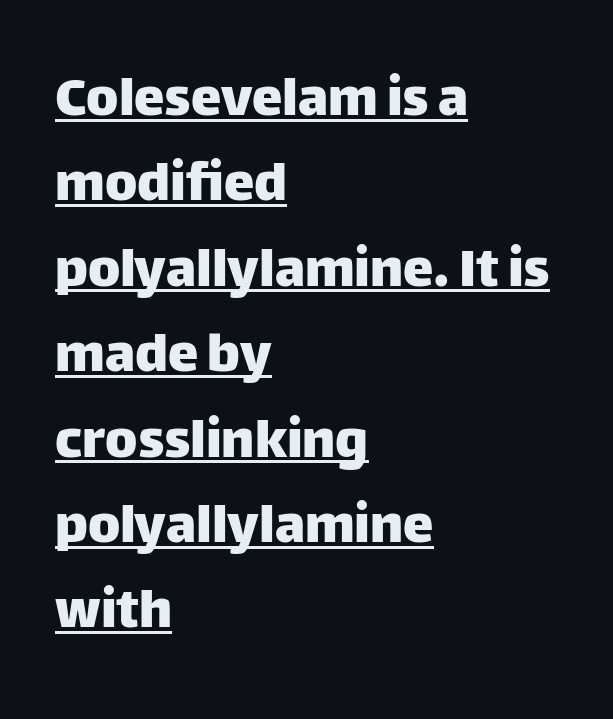
{"serif": "no", "italic": "no", "width": "normal", "stroke_contrast": "low", "x_height": "large", "monospaced": "no", "underline": "yes", "align": "left", "line_spacing": "normal", "line_spacing_ratio": 1.4, "letter_spacing": "normal", "letter_spacing_em": 0.0, "glyph_px": 61}
